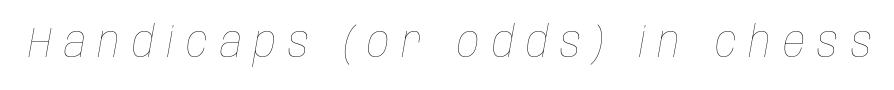
A typesetter would call this proportional, since set widths differ per character. Yep, that's italic — everything's leaning. The tracking reads as deliberately expanded to a designer's eye. The baseline area is clear.
